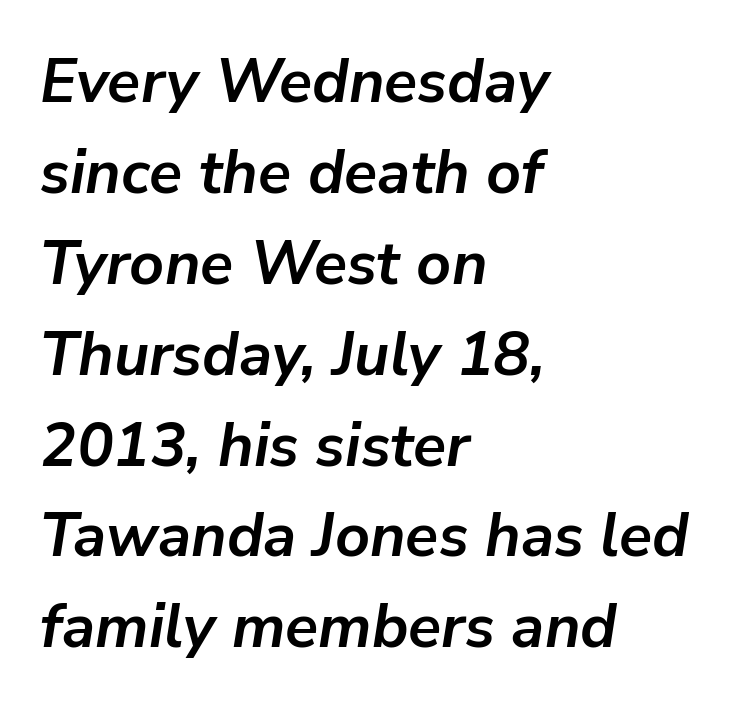
The image shows 61 px semibold type, italic (leaning right); set left-aligned, normal line spacing (1.49x), normal letter spacing, not underlined; low stroke contrast and a medium x-height.
